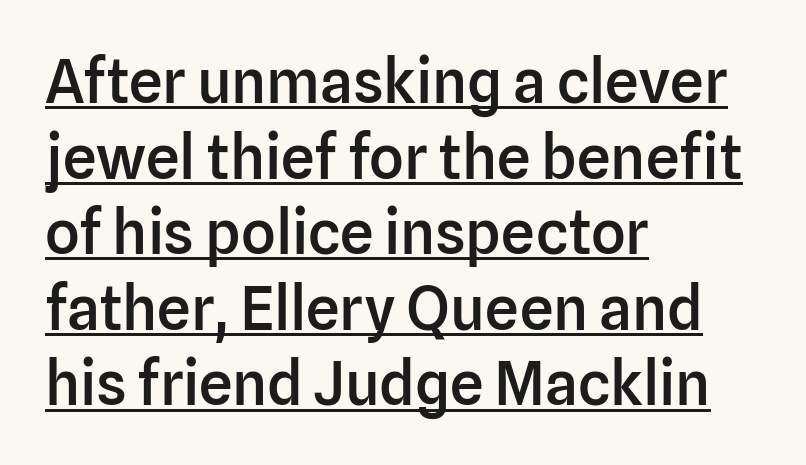
The image shows 60 px semibold sans-serif type, upright; set left-aligned, normal line spacing (1.26x), normal letter spacing, underlined; low stroke contrast and a medium x-height.
